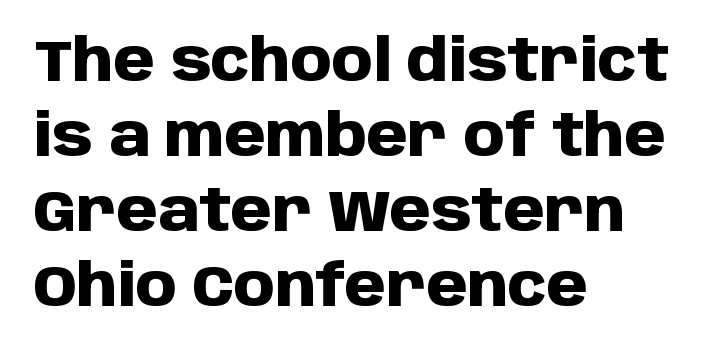
The face used here is proportionally spaced, like ordinary book or web type. Heavy, bold letterforms. Interline gaps are of average width in this sample. This sample uses plain, unmodified letter spacing. A typesetter would mark this as roman, not italic.
